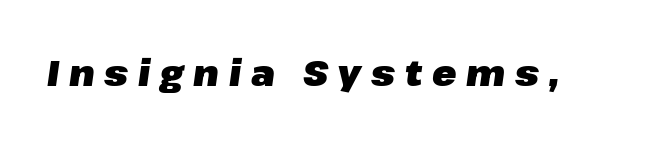
Unmarked baselines from the first word to the last. If you drew a line through each stem, it would be angled. Emphasis by weight is at full strength: bold. A typesetter would call this proportional, since set widths differ per character. Tracking value appears strongly positive — letters spread wide.
